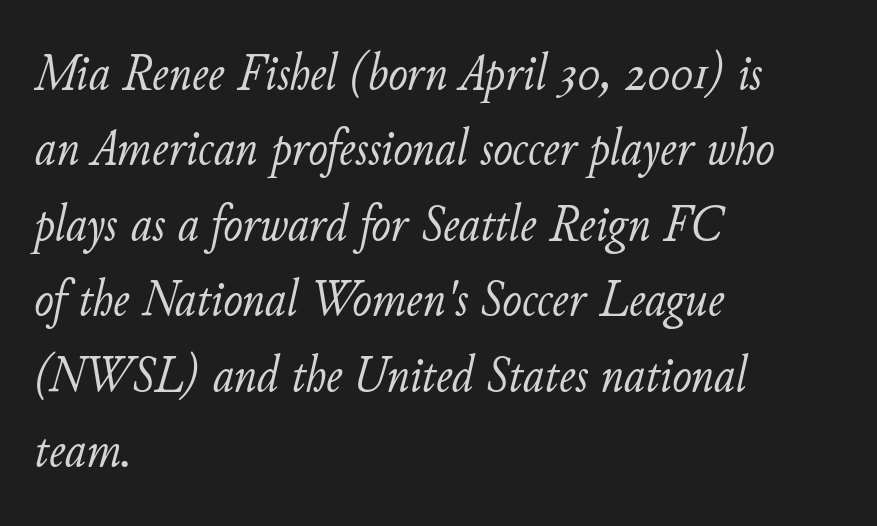
Q: Is the text bold? A: No.
Q: Is the text italic (slanted)? A: Yes, it leans right by about 11 degrees.
Q: Is the text underlined? A: No.
Q: How is the paragraph aligned? A: Left-aligned.
Q: Is the spacing between letters normal or unusually wide? A: Normal.
Q: Is the spacing between lines tight, normal or loose? A: Normal.
Q: Width (condensed, normal, or wide)? A: Normal.
Q: Stroke contrast? A: Low.
Q: x-height? A: Small.
Q: Monospaced? A: No.
